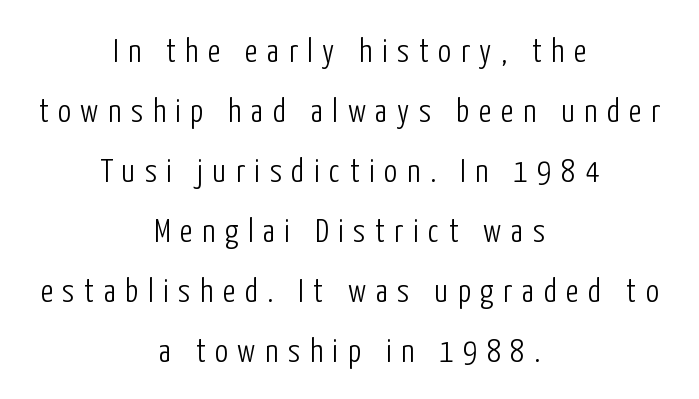
The image shows 33 px light, condensed sans-serif type, upright; set centered, line spacing 1.82x, unusually wide letter spacing (+0.29 em), not underlined; low stroke contrast and a medium x-height.
